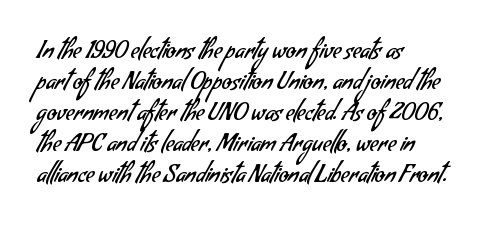
The image shows 23 px text type; set left-aligned, normal line spacing (1.35x), normal letter spacing, not underlined.
